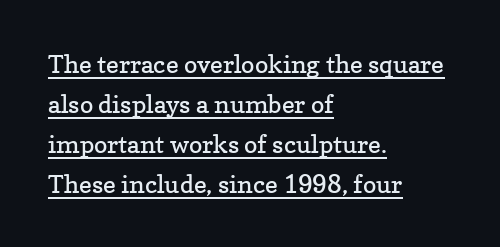
Q: Is the text bold? A: No.
Q: Is the text italic (slanted)? A: No, it is upright.
Q: Is the text underlined? A: Yes.
Q: How is the paragraph aligned? A: Left-aligned.
Q: Is the spacing between letters normal or unusually wide? A: Normal.
Q: Is the spacing between lines tight, normal or loose? A: Normal.
